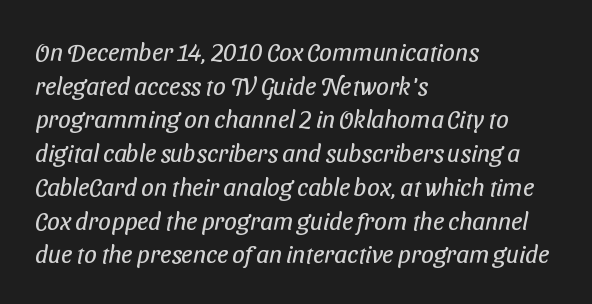
The image shows 25 px text type; set left-aligned, normal line spacing (1.35x), normal letter spacing, not underlined.
